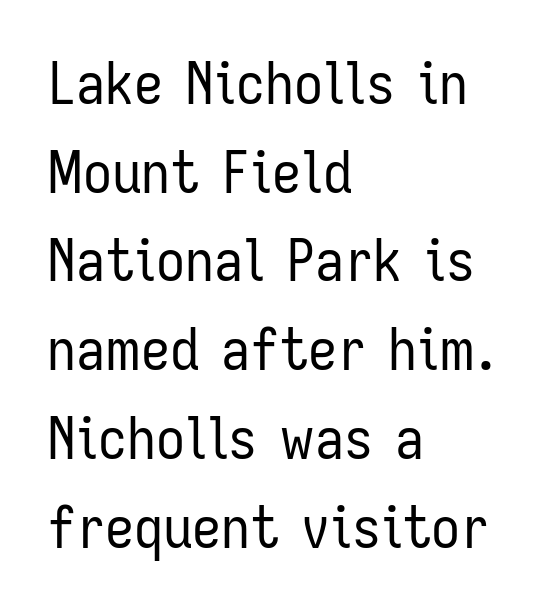
The image shows 58 px regular-weight, condensed sans-serif type, upright; set left-aligned, normal line spacing (1.53x), normal letter spacing, not underlined; low stroke contrast and a medium x-height.
